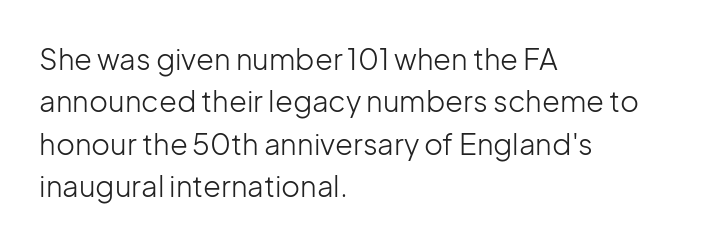
{"serif": "no", "italic": "no", "bold": "no", "weight": "light", "width": "normal", "stroke_contrast": "low", "x_height": "medium", "monospaced": "no", "underline": "no", "align": "left", "line_spacing": "normal", "line_spacing_ratio": 1.46, "letter_spacing": "normal", "letter_spacing_em": 0.0, "glyph_px": 29}
